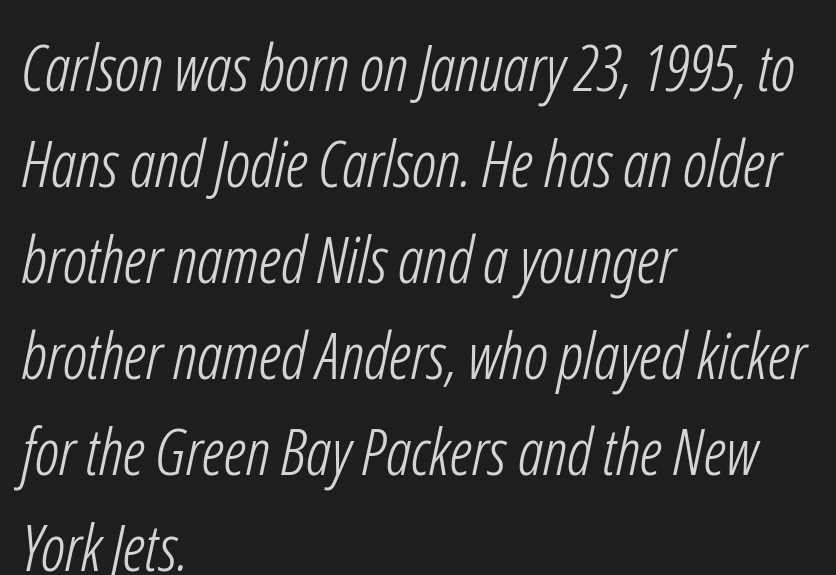
{"serif": "no", "bold": "no", "weight": "light", "width": "condensed", "stroke_contrast": "low", "x_height": "medium", "monospaced": "no", "underline": "no", "align": "left", "line_spacing": "normal", "line_spacing_ratio": 1.5, "letter_spacing": "normal", "letter_spacing_em": 0.0, "glyph_px": 64}
